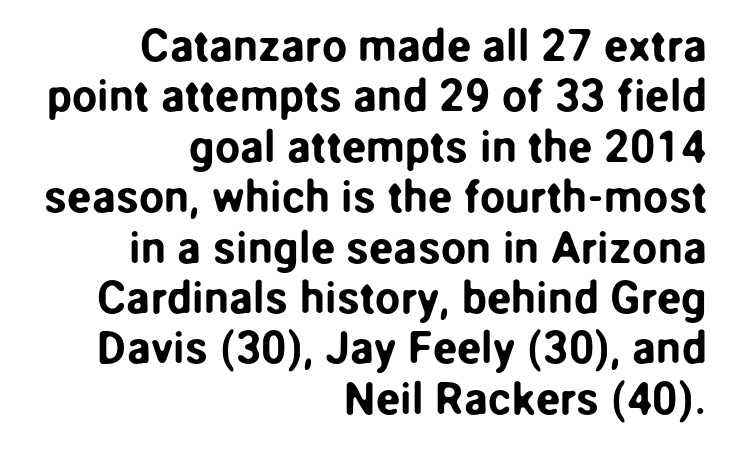
The image shows 45 px sans-serif type, upright; set right-aligned, tight line spacing (1.12x), normal letter spacing, not underlined; low stroke contrast and a medium x-height.
